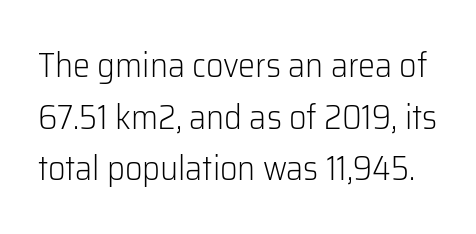
{"serif": "no", "italic": "no", "bold": "no", "weight": "light", "width": "normal", "stroke_contrast": "low", "x_height": "medium", "monospaced": "no", "underline": "no", "line_spacing": "normal", "line_spacing_ratio": 1.52, "letter_spacing": "normal", "letter_spacing_em": 0.0, "glyph_px": 34}
